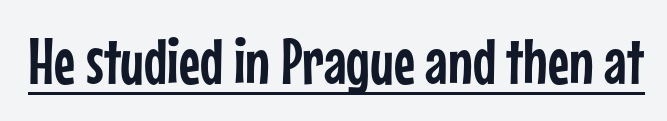
{"serif": "no", "italic": "no", "width": "condensed", "stroke_contrast": "low", "x_height": "medium", "monospaced": "no", "underline": "yes", "letter_spacing": "normal", "letter_spacing_em": 0.0, "glyph_px": 65}
